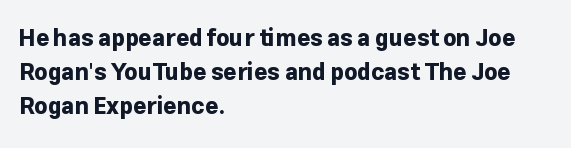
Q: Is the text bold? A: Yes.
Q: Is the text italic (slanted)? A: No, it is upright.
Q: Is the text underlined? A: No.
Q: How is the paragraph aligned? A: Left-aligned.
Q: Is the spacing between letters normal or unusually wide? A: Normal.
Q: Is the spacing between lines tight, normal or loose? A: Normal.
